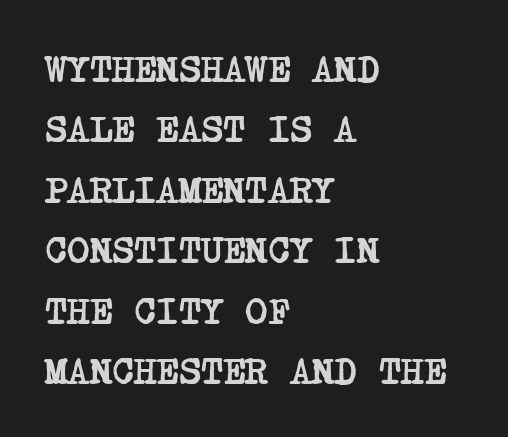
Q: Is the text bold? A: Yes.
Q: Is the typeface a serif or a sans-serif typeface? A: Serif.
Q: Is the text underlined? A: No.
Q: How is the paragraph aligned? A: Left-aligned.
Q: Is the spacing between letters normal or unusually wide? A: Normal.
Q: Is the spacing between lines tight, normal or loose? A: Normal.
Q: Width (condensed, normal, or wide)? A: Condensed.
Q: Stroke contrast? A: Low.
Q: x-height? A: Large.
